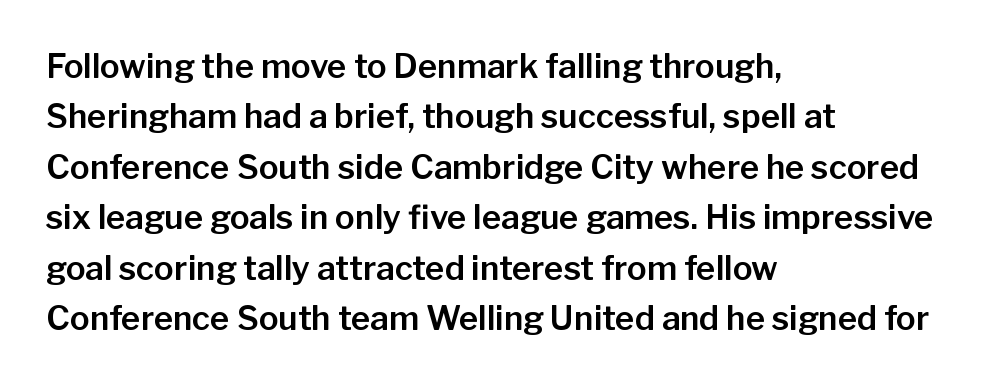
Q: Is the text italic (slanted)? A: No, it is upright.
Q: Is the typeface a serif or a sans-serif typeface? A: Sans-serif.
Q: Is the text underlined? A: No.
Q: How is the paragraph aligned? A: Left-aligned.
Q: Is the spacing between letters normal or unusually wide? A: Normal.
Q: Is the spacing between lines tight, normal or loose? A: Normal.
Q: Width (condensed, normal, or wide)? A: Normal.
Q: Stroke contrast? A: Low.
Q: x-height? A: Medium.
Q: Monospaced? A: No.
